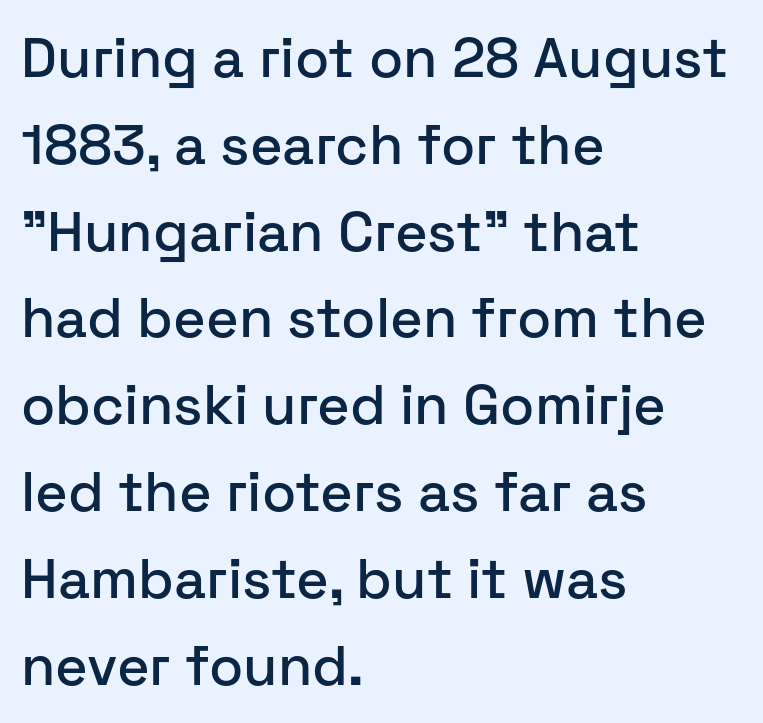
The image shows 56 px sans-serif type, upright; set left-aligned, normal line spacing (1.55x), normal letter spacing, not underlined; low stroke contrast and a medium x-height.
